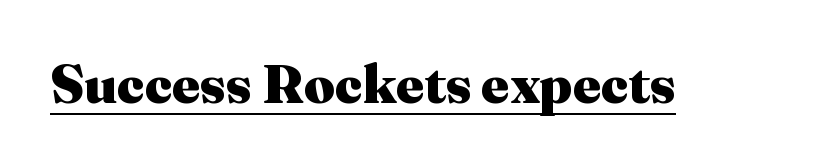
The sample's only ornament is a line tracing under the words. Letter spacing: default. Little horizontal feet cap the strokes, marking this as serif type. You could not count columns in this text — the font is proportionally spaced. This is roman type, the default non-slanted kind.
